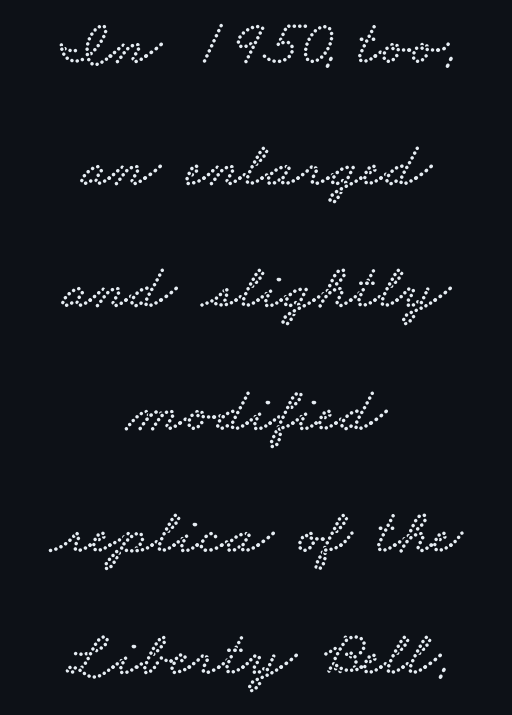
Q: Is the typeface a serif or a sans-serif typeface? A: Serif.
Q: Is the text underlined? A: No.
Q: How is the paragraph aligned? A: Centered.
Q: Is the spacing between letters normal or unusually wide? A: Normal.
Q: Is the spacing between lines tight, normal or loose? A: Loose.
Q: Width (condensed, normal, or wide)? A: Wide.
Q: Stroke contrast? A: Low.
Q: x-height? A: Small.
Q: Monospaced? A: No.
